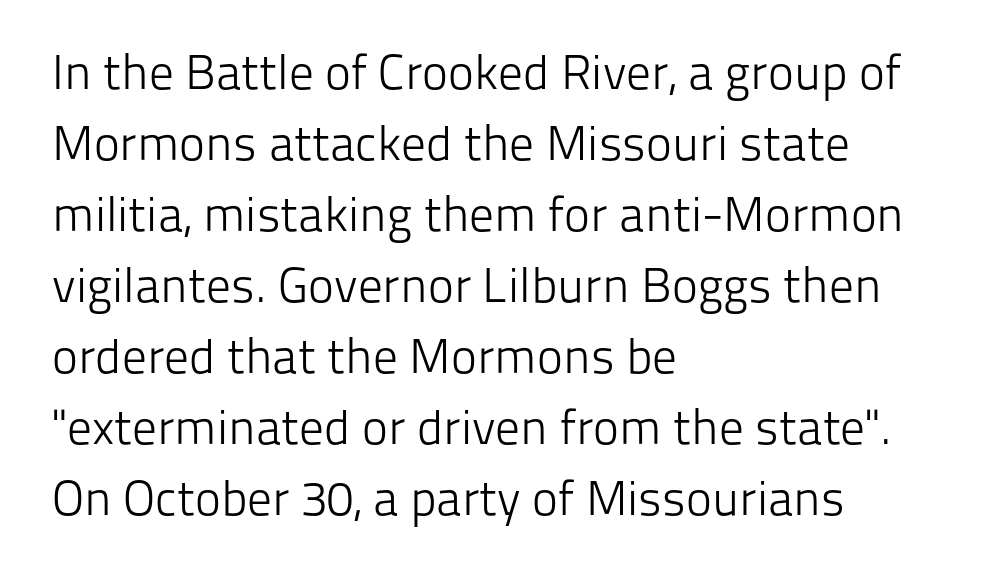
Q: Is the text bold? A: No.
Q: Is the text italic (slanted)? A: No, it is upright.
Q: Is the typeface a serif or a sans-serif typeface? A: Sans-serif.
Q: Is the text underlined? A: No.
Q: How is the paragraph aligned? A: Left-aligned.
Q: Is the spacing between letters normal or unusually wide? A: Normal.
Q: Is the spacing between lines tight, normal or loose? A: Normal.
Q: Width (condensed, normal, or wide)? A: Normal.
Q: Stroke contrast? A: Low.
Q: x-height? A: Medium.
Q: Monospaced? A: No.
